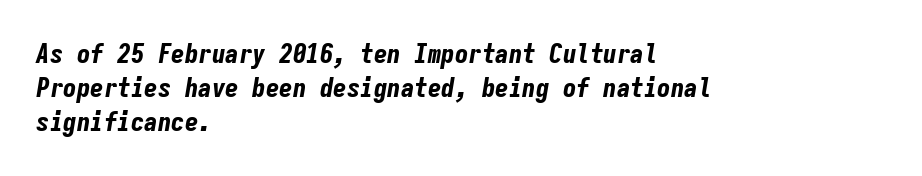
Q: Is the text bold? A: Yes.
Q: Is the text italic (slanted)? A: Yes, it leans right by about 9 degrees.
Q: Is the text underlined? A: No.
Q: How is the paragraph aligned? A: Left-aligned.
Q: Is the spacing between letters normal or unusually wide? A: Normal.
Q: Is the spacing between lines tight, normal or loose? A: Normal.
